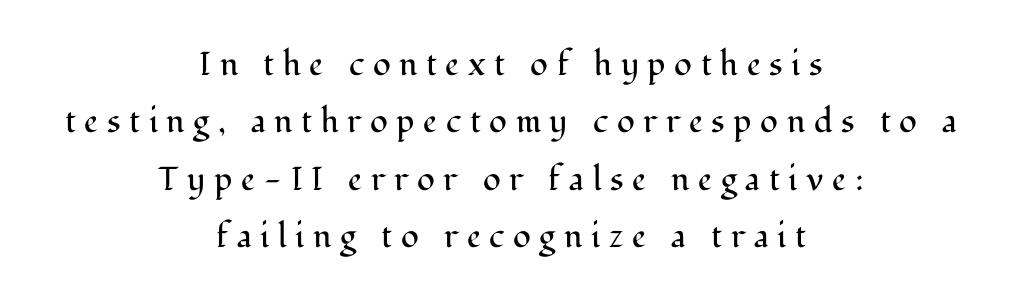
Q: Is the text bold? A: No.
Q: Is the text italic (slanted)? A: No, it is upright.
Q: Is the typeface a serif or a sans-serif typeface? A: Serif.
Q: Is the text underlined? A: No.
Q: How is the paragraph aligned? A: Centered.
Q: Is the spacing between letters normal or unusually wide? A: Unusually wide.
Q: Width (condensed, normal, or wide)? A: Normal.
Q: Stroke contrast? A: Medium.
Q: x-height? A: Medium.
Q: Monospaced? A: No.
